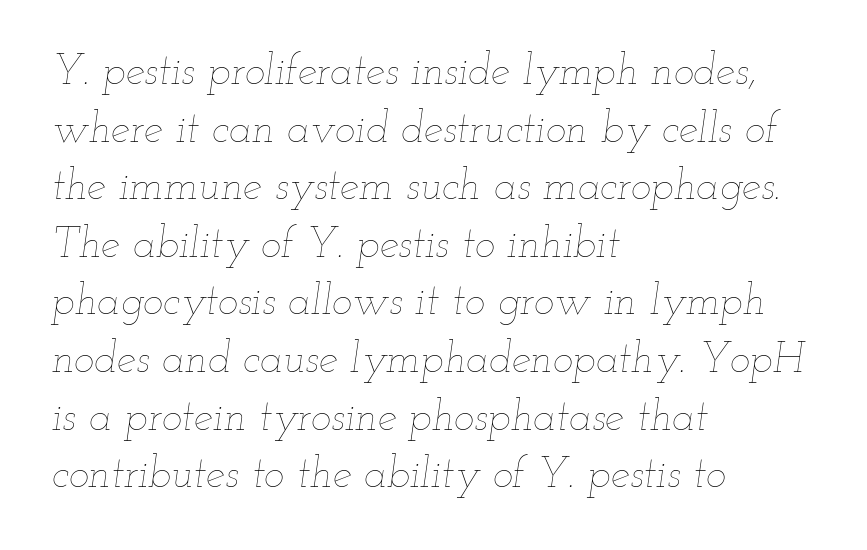
What stands out about the letter spacing? Nothing — it is the standard amount. Rendered with sloped, italic letterforms. Letters have the restrained weight of plain body copy at most. Underlining? Definitely not there.
